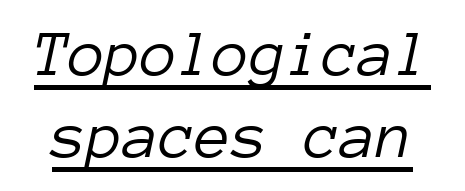
The image shows 66 px light type, italic (leaning right), monospaced; set line spacing 1.24x, normal letter spacing, underlined; low stroke contrast and a medium x-height.
